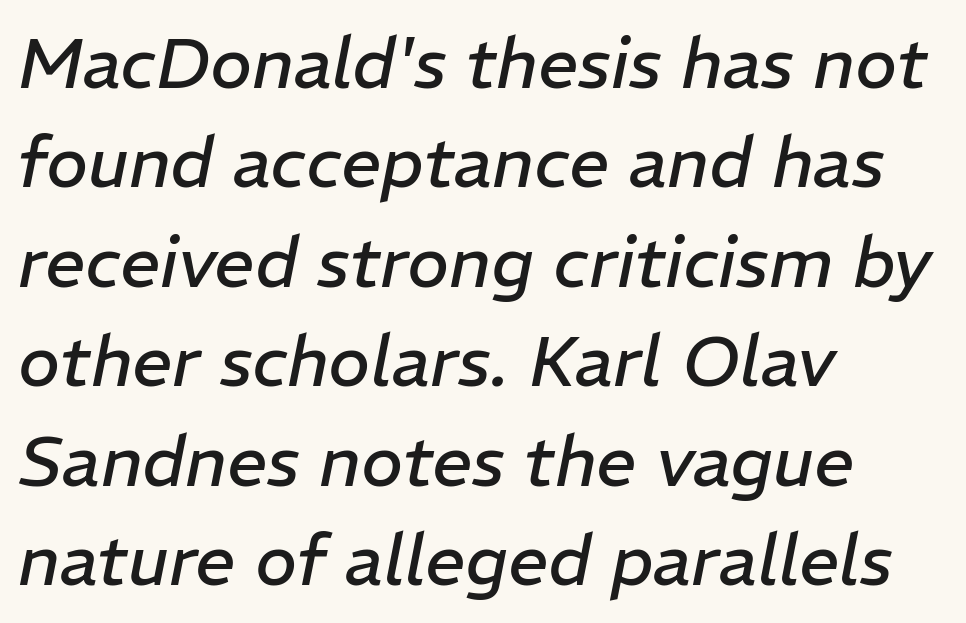
Q: Is the text bold? A: No.
Q: Is the text italic (slanted)? A: Yes, it leans right by about 11 degrees.
Q: Is the text underlined? A: No.
Q: How is the paragraph aligned? A: Left-aligned.
Q: Is the spacing between letters normal or unusually wide? A: Normal.
Q: Is the spacing between lines tight, normal or loose? A: Normal.
Q: Width (condensed, normal, or wide)? A: Normal.
Q: Stroke contrast? A: Low.
Q: x-height? A: Medium.
Q: Monospaced? A: No.
